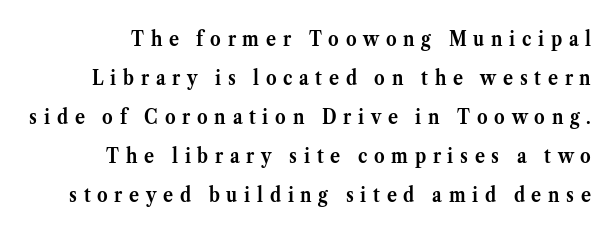
Q: Is the text bold? A: Yes.
Q: Is the text italic (slanted)? A: No, it is upright.
Q: Is the text underlined? A: No.
Q: Is the spacing between letters normal or unusually wide? A: Unusually wide.
